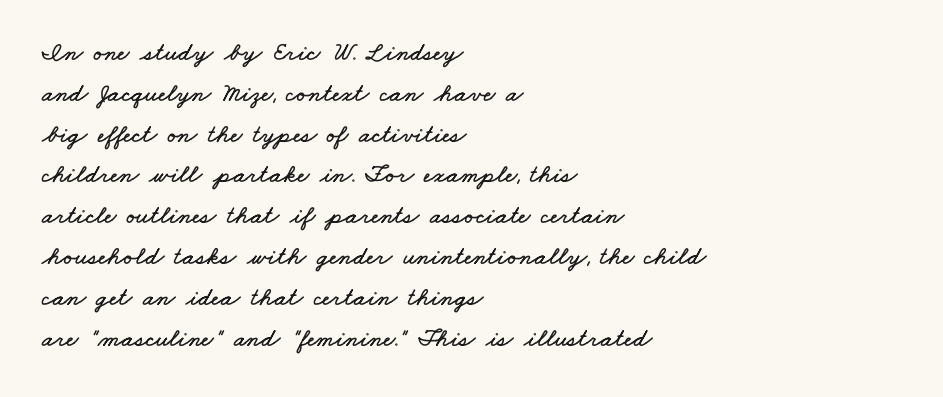
Q: Is the text underlined? A: No.
Q: How is the paragraph aligned? A: Left-aligned.
Q: Is the spacing between letters normal or unusually wide? A: Normal.
Q: Is the spacing between lines tight, normal or loose? A: Normal.
